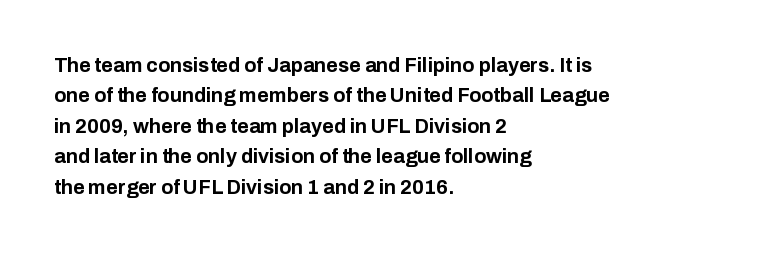
{"italic": "no", "bold": "yes", "underline": "no", "align": "left", "line_spacing": "normal", "line_spacing_ratio": 1.52, "letter_spacing": "normal", "letter_spacing_em": 0.0, "glyph_px": 20}
